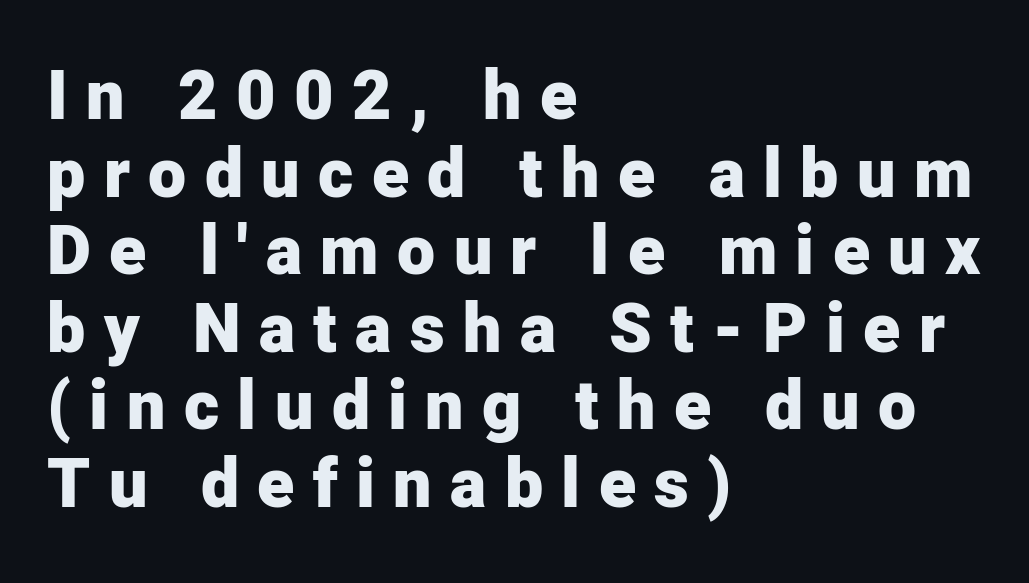
{"serif": "no", "italic": "no", "bold": "yes", "weight": "heavy", "width": "normal", "stroke_contrast": "low", "x_height": "medium", "monospaced": "no", "underline": "no", "align": "left", "line_spacing": "tight", "line_spacing_ratio": 1.14, "letter_spacing": "wide", "letter_spacing_em": 0.27, "glyph_px": 68}
